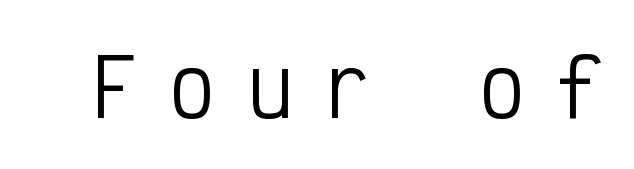
Q: Is the text bold? A: No.
Q: Is the text italic (slanted)? A: No, it is upright.
Q: Is the typeface a serif or a sans-serif typeface? A: Sans-serif.
Q: Is the text underlined? A: No.
Q: Is the spacing between letters normal or unusually wide? A: Unusually wide.
Q: Width (condensed, normal, or wide)? A: Condensed.
Q: Stroke contrast? A: Low.
Q: x-height? A: Medium.
Q: Monospaced? A: Yes.
